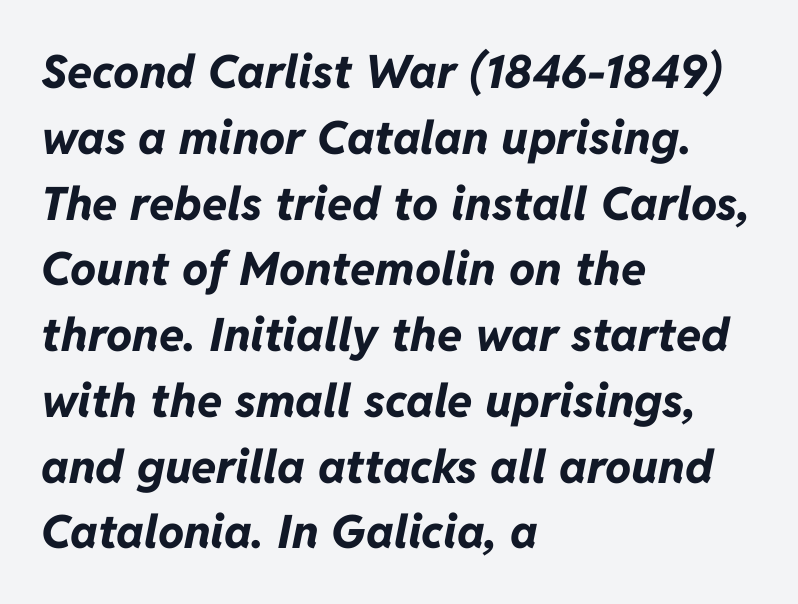
Q: Is the text bold? A: Yes.
Q: Is the text italic (slanted)? A: Yes, it leans right by about 11 degrees.
Q: Is the text underlined? A: No.
Q: How is the paragraph aligned? A: Left-aligned.
Q: Is the spacing between letters normal or unusually wide? A: Normal.
Q: Is the spacing between lines tight, normal or loose? A: Normal.
Q: Width (condensed, normal, or wide)? A: Normal.
Q: Stroke contrast? A: Low.
Q: x-height? A: Medium.
Q: Monospaced? A: No.
